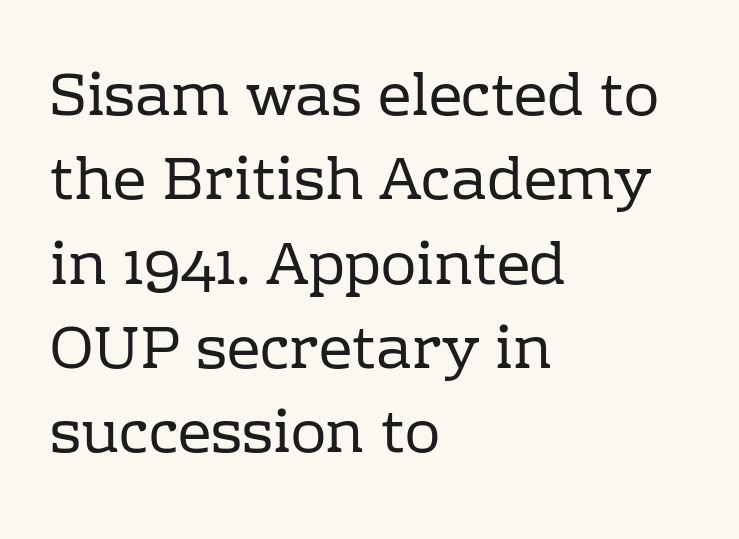
The image shows 59 px regular-weight serif type, upright; set left-aligned, normal line spacing (1.43x), normal letter spacing, not underlined; low stroke contrast and a medium x-height.
